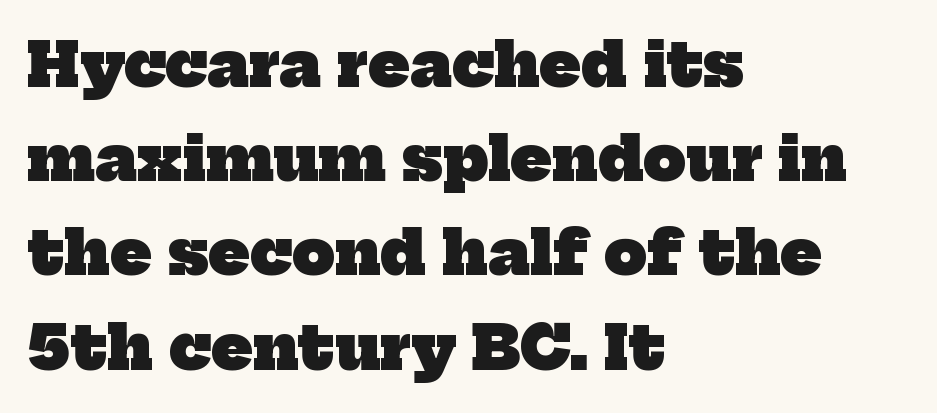
Q: Is the text bold? A: Yes.
Q: Is the typeface a serif or a sans-serif typeface? A: Serif.
Q: Is the text underlined? A: No.
Q: How is the paragraph aligned? A: Left-aligned.
Q: Is the spacing between letters normal or unusually wide? A: Normal.
Q: Is the spacing between lines tight, normal or loose? A: Normal.
Q: Width (condensed, normal, or wide)? A: Normal.
Q: Stroke contrast? A: Low.
Q: x-height? A: Medium.
Q: Monospaced? A: No.
